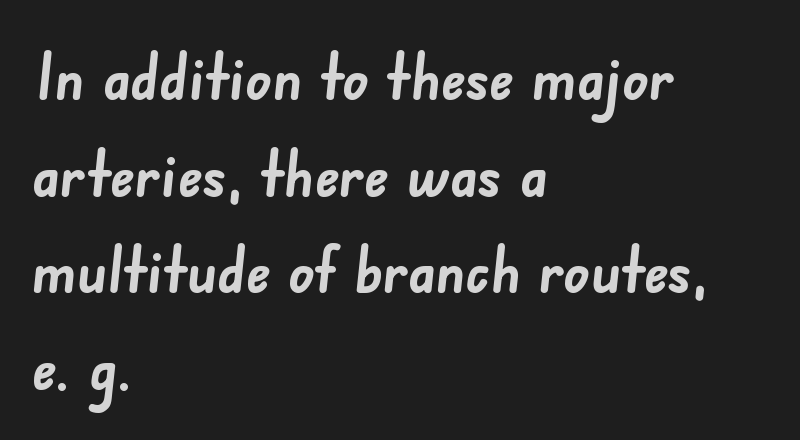
The font family rendered here belongs to the sans-serif group. Horizontal alignment here is leftward, the default for most running prose. This is heavy type, rendered in bold. Character widths vary here, with narrow letters taking less room than wide ones. The horizontal fit of the characters is conventional and even. The strip under each line holds only bare page.
